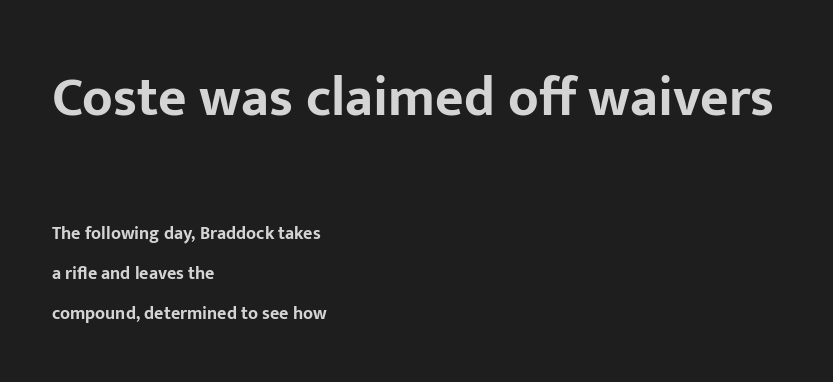
The image shows 55 px bold sans-serif type, upright; set left-aligned, loose line spacing (2.22x), normal letter spacing, not underlined; the first (top) block is 3.06x larger; low stroke contrast and a medium x-height.
